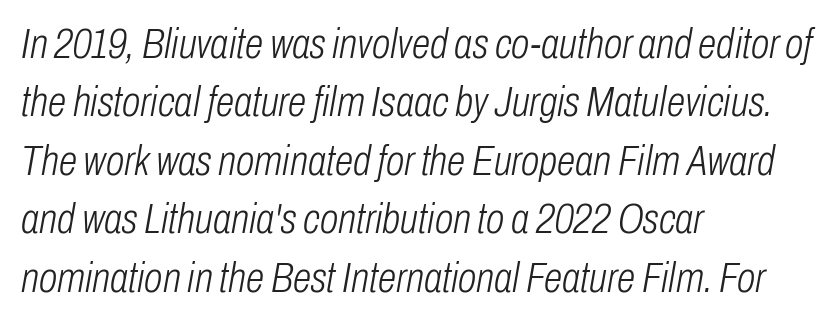
The weight tops out at a normal text grade. Note the varied advance widths — an 'i' is clearly narrower than an 'm'. Every character sits at an angle, as italics do. Evenly set lines give the paragraph a standard silhouette. If you drew a ruler down the left edge, every line would touch it.
